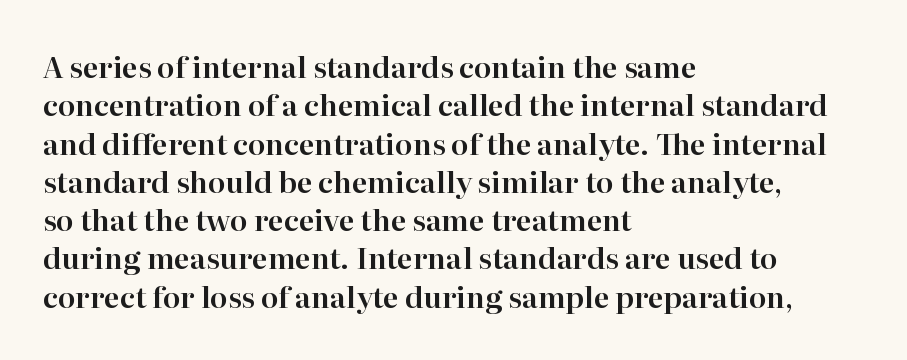
{"serif": "yes", "italic": "no", "width": "normal", "stroke_contrast": "high", "x_height": "medium", "monospaced": "no", "underline": "no", "align": "left", "line_spacing": "normal", "line_spacing_ratio": 1.32, "letter_spacing": "normal", "letter_spacing_em": 0.0, "glyph_px": 29}
